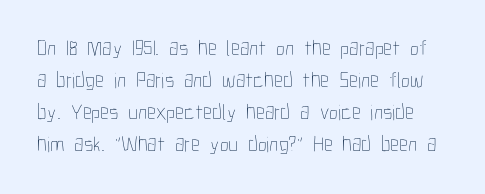
No chunkiness to these letters — they're not bold. Every character sits straight up, as roman type does. The lines sit at an ordinary, default distance from one another. The zone under the glyphs is completely vacant. Inter-character spacing is left at the font's built-in metrics.
